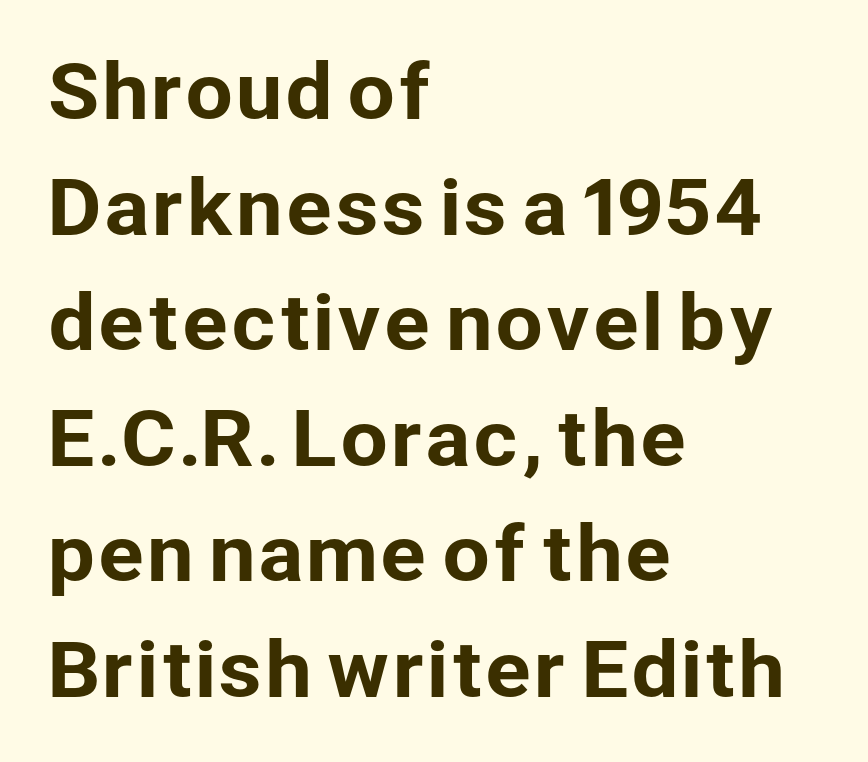
The image shows 76 px sans-serif type, upright; set left-aligned, normal line spacing (1.52x), normal letter spacing, not underlined; low stroke contrast and a medium x-height.
